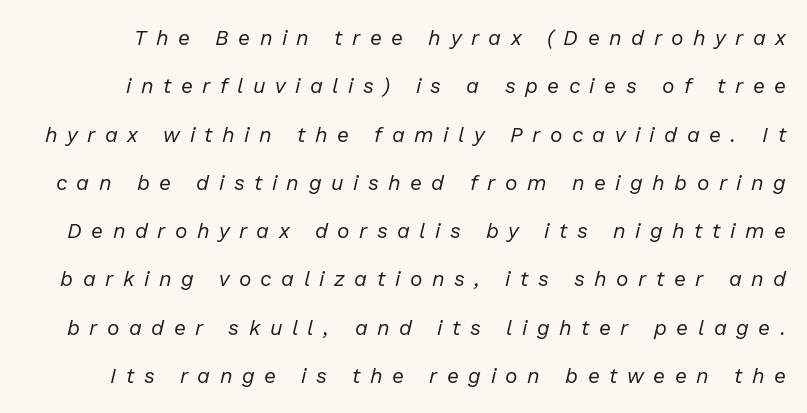
The image shows 21 px text type, italic (leaning right); set loose line spacing (2.3x), unusually wide letter spacing (+0.45 em), not underlined.
